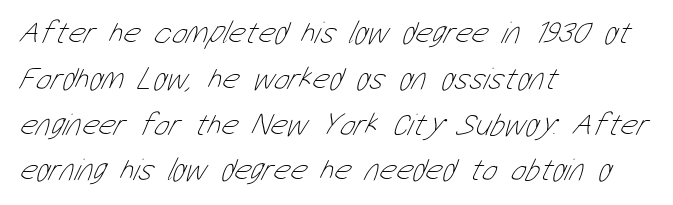
{"bold": "no", "weight": "thin", "width": "condensed", "stroke_contrast": "low", "x_height": "medium", "monospaced": "no", "underline": "no", "align": "left", "line_spacing": "normal", "line_spacing_ratio": 1.43, "letter_spacing": "normal", "letter_spacing_em": 0.0, "glyph_px": 32}
